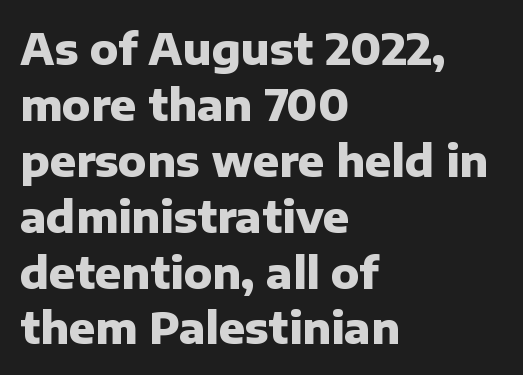
The image shows 43 px heavy sans-serif type, upright; set left-aligned, normal line spacing (1.3x), normal letter spacing, not underlined; low stroke contrast and a medium x-height.
